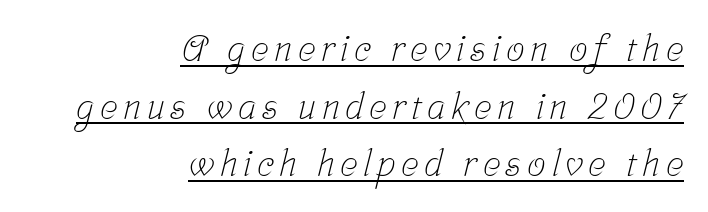
These lines are rendered in a variable-pitch font. These lines are set flush right with a ragged left edge. Somebody hit Ctrl+U on this one — the words are underlined. The letters look calm and open, with moderate or lighter stems.
